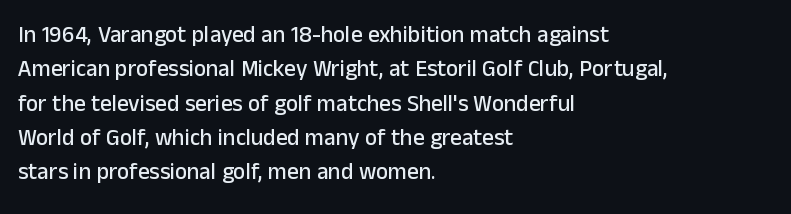
{"italic": "no", "underline": "no", "align": "left", "line_spacing": "normal", "line_spacing_ratio": 1.49, "letter_spacing": "normal", "letter_spacing_em": 0.0, "glyph_px": 23}
